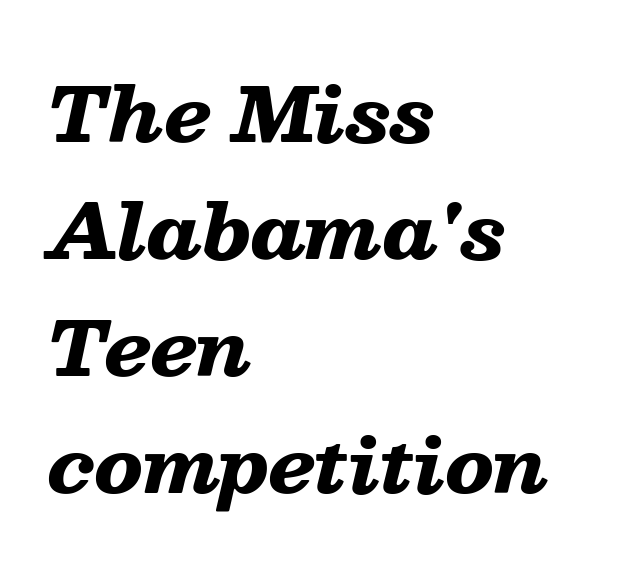
Slant detected: the letters are inclined. The rag falls on the right side of this text block. The passage shown has conventional tracking throughout. The glyphs have the mass of a bold cut. Has an underline been added? It has not. Line spacing here is normal.
